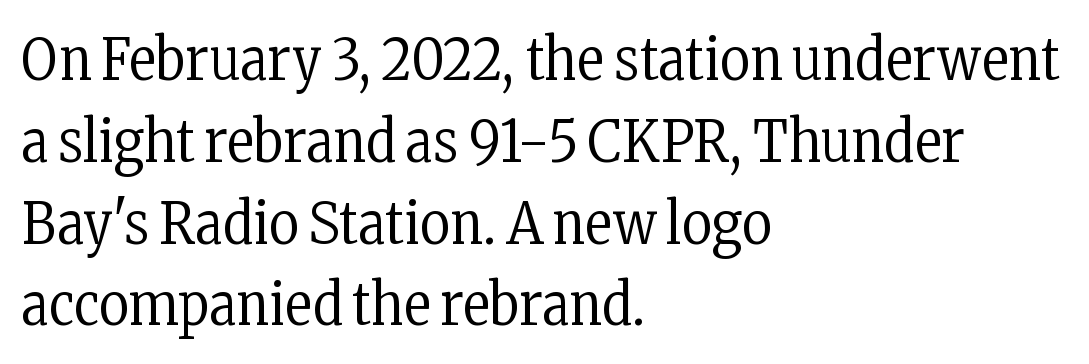
{"serif": "yes", "italic": "no", "bold": "no", "weight": "regular", "width": "condensed", "stroke_contrast": "low", "x_height": "medium", "monospaced": "no", "underline": "no", "align": "left", "line_spacing": "normal", "line_spacing_ratio": 1.41, "letter_spacing": "normal", "letter_spacing_em": 0.0, "glyph_px": 58}
